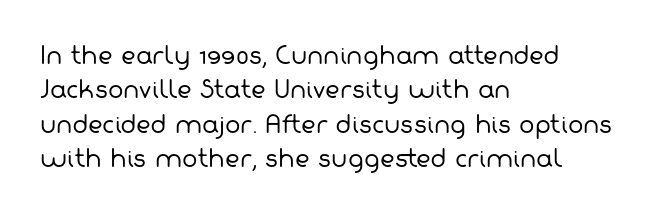
{"bold": "no", "underline": "no", "align": "left", "line_spacing": "normal", "line_spacing_ratio": 1.49, "letter_spacing": "normal", "letter_spacing_em": 0.0, "glyph_px": 23}
